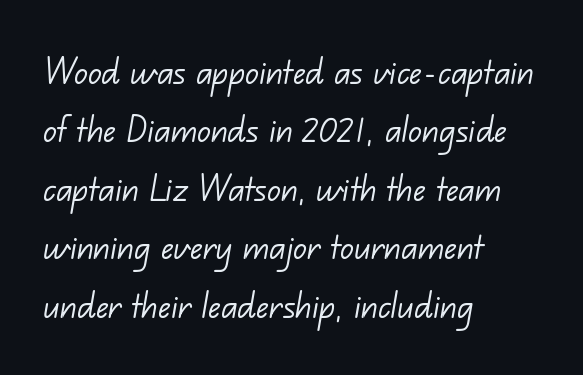
A typesetter would label this face a sans. These lines are rendered in a variable-pitch font. Observe the ordinary spacing: letters are neighbours, not strangers. Caption: multi-line text, flush left, ragged right.
